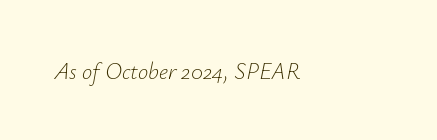
Descender tails drop into unmarked territory. Teacher's note: observe the even left margin — that is flush-left alignment. Is the type heavy? It reads as light-to-regular instead. Look at the tracking — it's just the regular setting, nothing added.
